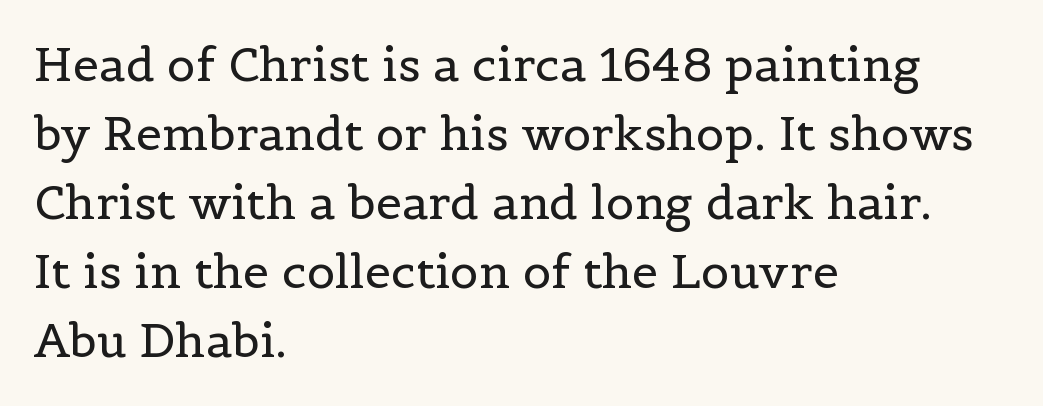
Q: Is the text bold? A: No.
Q: Is the text italic (slanted)? A: No, it is upright.
Q: Is the typeface a serif or a sans-serif typeface? A: Serif.
Q: Is the text underlined? A: No.
Q: How is the paragraph aligned? A: Left-aligned.
Q: Is the spacing between letters normal or unusually wide? A: Normal.
Q: Is the spacing between lines tight, normal or loose? A: Normal.
Q: Width (condensed, normal, or wide)? A: Normal.
Q: x-height? A: Medium.
Q: Monospaced? A: No.
